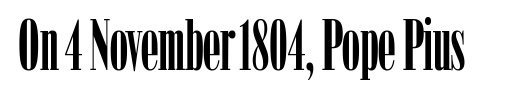
Caption: standard tracking, unaltered. These lines are rendered in a variable-pitch font. Has an underline been added? It has not. Characters remain perfectly vertical along every line.
